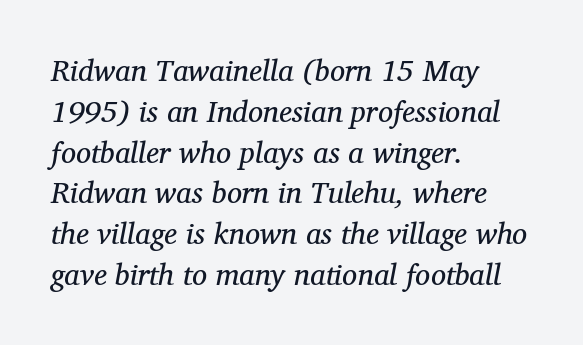
Q: Is the text bold? A: No.
Q: Is the text italic (slanted)? A: Yes, it leans right by about 12 degrees.
Q: Is the typeface a serif or a sans-serif typeface? A: Serif.
Q: Is the text underlined? A: No.
Q: How is the paragraph aligned? A: Left-aligned.
Q: Is the spacing between letters normal or unusually wide? A: Normal.
Q: Is the spacing between lines tight, normal or loose? A: Normal.
Q: Width (condensed, normal, or wide)? A: Normal.
Q: Stroke contrast? A: Medium.
Q: x-height? A: Medium.
Q: Monospaced? A: No.
